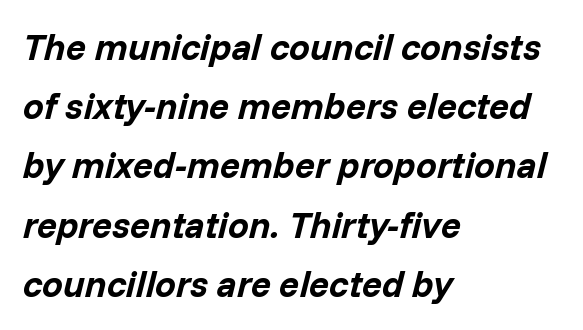
Q: Is the text bold? A: Yes.
Q: Is the text italic (slanted)? A: Yes, it leans right by about 14 degrees.
Q: Is the text underlined? A: No.
Q: How is the paragraph aligned? A: Left-aligned.
Q: Is the spacing between letters normal or unusually wide? A: Normal.
Q: Is the spacing between lines tight, normal or loose? A: Normal.
Q: Width (condensed, normal, or wide)? A: Normal.
Q: Stroke contrast? A: Low.
Q: x-height? A: Medium.
Q: Monospaced? A: No.
